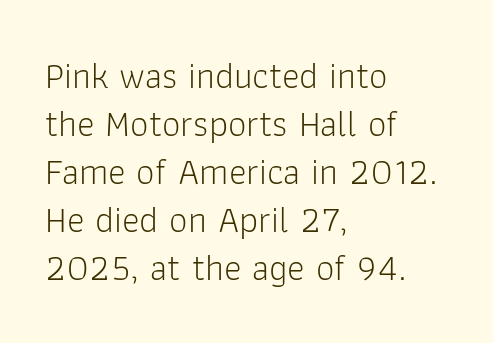
Q: Is the text bold? A: No.
Q: Is the text italic (slanted)? A: No, it is upright.
Q: Is the typeface a serif or a sans-serif typeface? A: Sans-serif.
Q: Is the text underlined? A: No.
Q: How is the paragraph aligned? A: Left-aligned.
Q: Is the spacing between letters normal or unusually wide? A: Normal.
Q: Is the spacing between lines tight, normal or loose? A: Normal.
Q: Width (condensed, normal, or wide)? A: Normal.
Q: Stroke contrast? A: Low.
Q: x-height? A: Medium.
Q: Monospaced? A: No.
